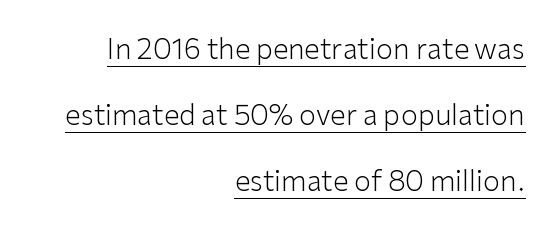
The image shows 28 px light sans-serif type, upright; set right-aligned, loose line spacing (2.36x), normal letter spacing, underlined; low stroke contrast and a medium x-height.
